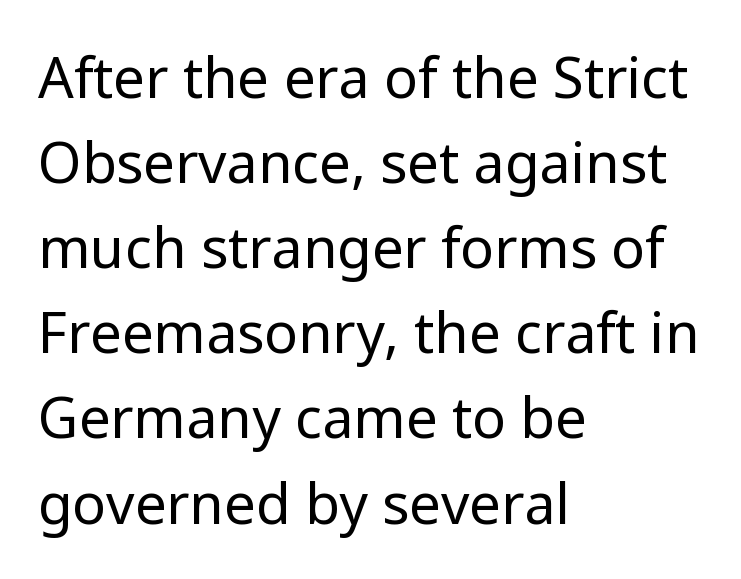
{"serif": "no", "italic": "no", "bold": "no", "weight": "regular", "width": "normal", "stroke_contrast": "low", "x_height": "medium", "monospaced": "no", "underline": "no", "align": "left", "line_spacing": "normal", "line_spacing_ratio": 1.52, "letter_spacing": "normal", "letter_spacing_em": 0.0, "glyph_px": 56}
